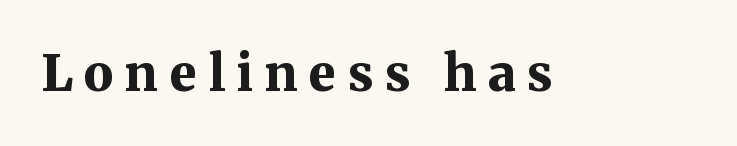
The image shows 50 px bold serif type, upright; set unusually wide letter spacing (+0.23 em), not underlined; medium stroke contrast and a medium x-height.
